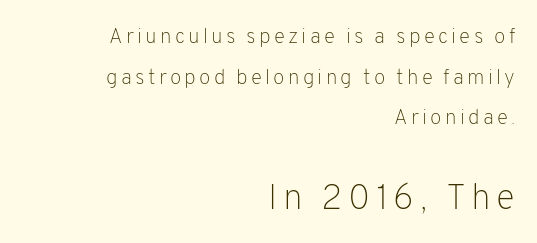
The image shows 36 px light sans-serif type, upright; set right-aligned, loose line spacing (1.94x), not underlined; the second (bottom) block is 1.71x larger; low stroke contrast and a medium x-height.
